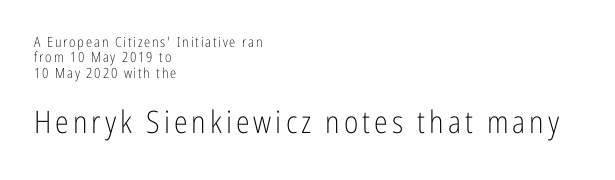
Q: Is the text bold? A: No.
Q: Is the text italic (slanted)? A: No, it is upright.
Q: Is the typeface a serif or a sans-serif typeface? A: Sans-serif.
Q: Is the text underlined? A: No.
Q: How is the paragraph aligned? A: Left-aligned.
Q: Is the spacing between lines tight, normal or loose? A: Tight.
Q: Which block of text is set in a larger size, the first (top) or the second (bottom)? A: The second (bottom) one.
Q: Width (condensed, normal, or wide)? A: Condensed.
Q: Stroke contrast? A: Low.
Q: x-height? A: Medium.
Q: Monospaced? A: No.
